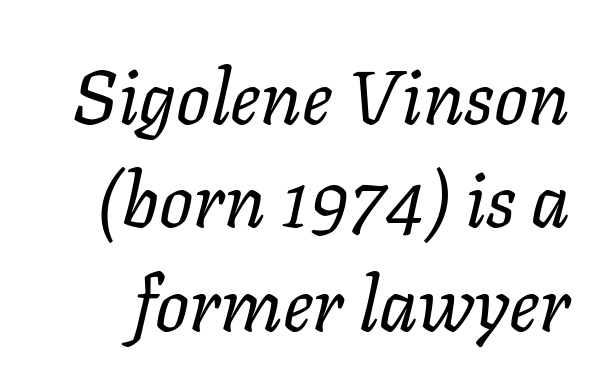
Here the designer chose a conventional face with non-uniform glyph widths. Each row of text sits above clean, open space. Look at the tracking — it's just the regular setting, nothing added. Reading down the column, the eye jumps a familiar distance to each next line. The letters are slanted; this is an italic face. The weight tops out at a normal text grade.
